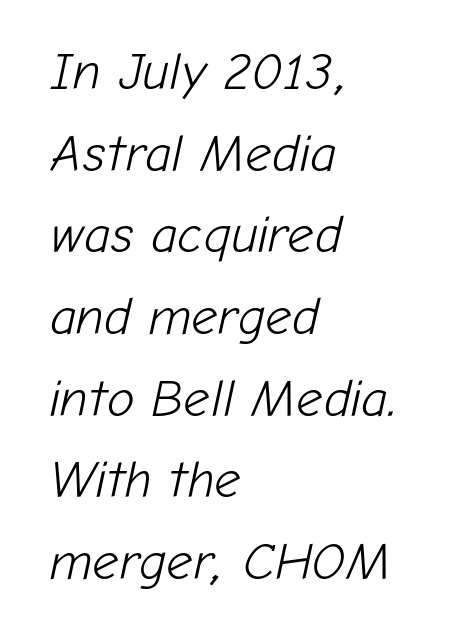
The image shows 52 px light type, italic (leaning right); set left-aligned, normal line spacing (1.57x), normal letter spacing, not underlined; low stroke contrast and a medium x-height.
